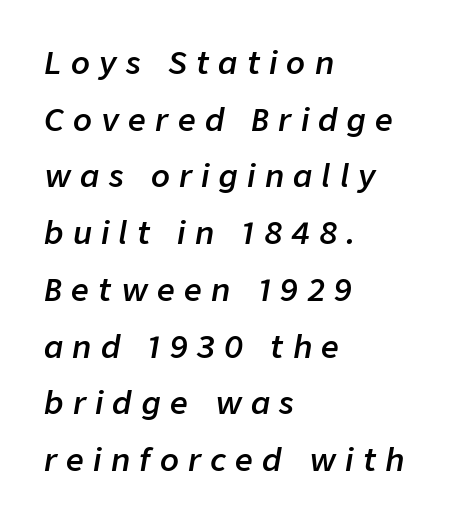
Q: Is the text bold? A: Semi-bold.
Q: Is the text italic (slanted)? A: Yes, it leans right by about 9 degrees.
Q: Is the text underlined? A: No.
Q: How is the paragraph aligned? A: Left-aligned.
Q: Is the spacing between letters normal or unusually wide? A: Unusually wide.
Q: Width (condensed, normal, or wide)? A: Normal.
Q: Stroke contrast? A: Low.
Q: x-height? A: Medium.
Q: Monospaced? A: No.
